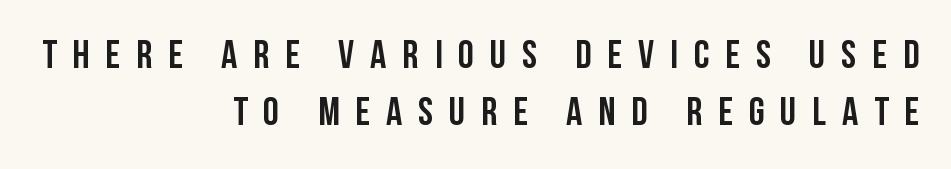
The image shows 40 px condensed sans-serif type, upright; set right-aligned, normal line spacing (1.42x), unusually wide letter spacing (+0.4 em), not underlined; low stroke contrast and a large x-height.
